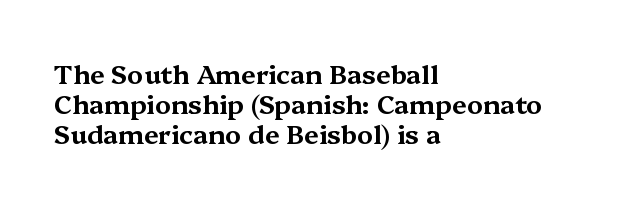
Italic? Not at all — the glyphs are vertical. Does extra space separate the letters? No, they use regular spacing. The paragraph shown leans on its left margin. The gap between lines stays unmarked.
